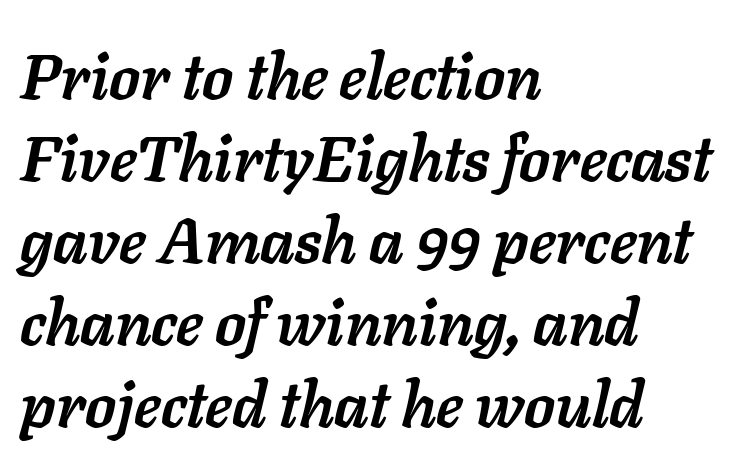
{"italic": "yes", "lean": "right", "slant_degrees": 11, "bold": "yes", "weight": "semibold", "width": "normal", "stroke_contrast": "low", "x_height": "medium", "monospaced": "no", "underline": "no", "align": "left", "line_spacing": "normal", "line_spacing_ratio": 1.3, "letter_spacing": "normal", "letter_spacing_em": 0.0, "glyph_px": 63}
